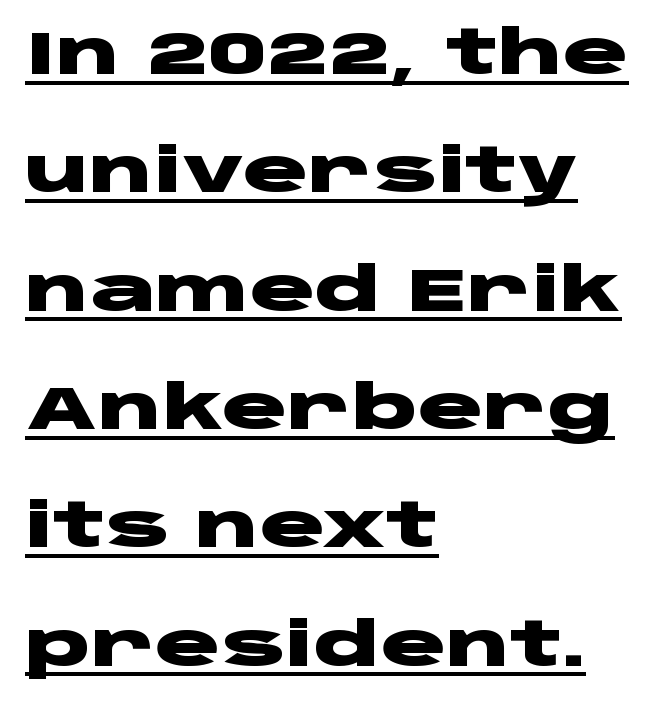
The image shows 61 px heavy, wide sans-serif type, upright; set left-aligned, loose line spacing (1.94x), normal letter spacing, underlined; low stroke contrast and a large x-height.
